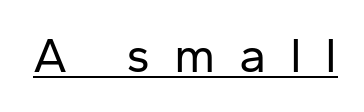
How are the letters spaced? Widely, with obvious added tracking. Counters stay open thanks to moderate or lighter strokes. You could not count columns in this text — the font is proportionally spaced. Italic? Not at all — the glyphs are vertical. The sample's only ornament is a line tracing under the words. The face used here is a sans, in the tradition of grotesques and geometrics.
